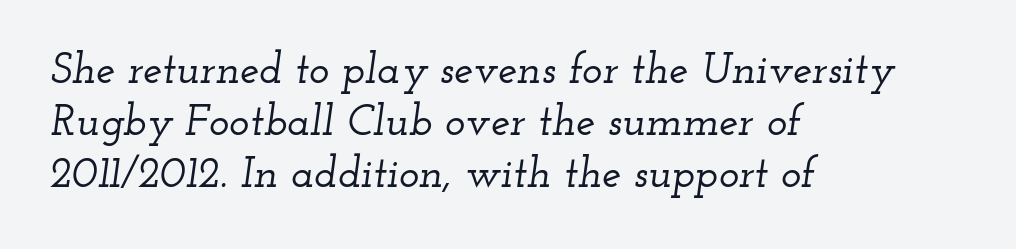
Q: Is the text italic (slanted)? A: Yes, it leans right by about 12 degrees.
Q: Is the typeface a serif or a sans-serif typeface? A: Serif.
Q: Is the text underlined? A: No.
Q: How is the paragraph aligned? A: Left-aligned.
Q: Is the spacing between letters normal or unusually wide? A: Normal.
Q: Width (condensed, normal, or wide)? A: Wide.
Q: Stroke contrast? A: Low.
Q: x-height? A: Small.
Q: Monospaced? A: No.
